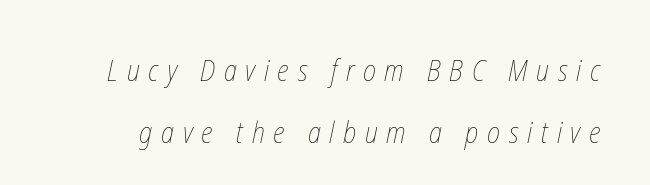
{"bold": "no", "weight": "thin", "width": "condensed", "stroke_contrast": "low", "x_height": "medium", "monospaced": "no", "underline": "no", "line_spacing": "loose", "line_spacing_ratio": 2.13, "letter_spacing": "wide", "letter_spacing_em": 0.3, "glyph_px": 29}
